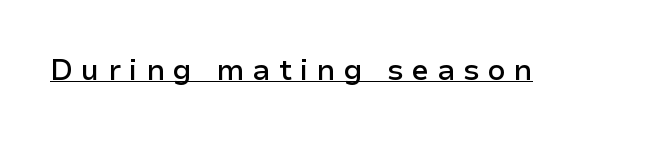
{"serif": "no", "italic": "no", "bold": "semi", "weight": "semibold", "width": "normal", "stroke_contrast": "low", "x_height": "medium", "monospaced": "no", "underline": "yes", "letter_spacing": "wide", "letter_spacing_em": 0.28, "glyph_px": 29}
